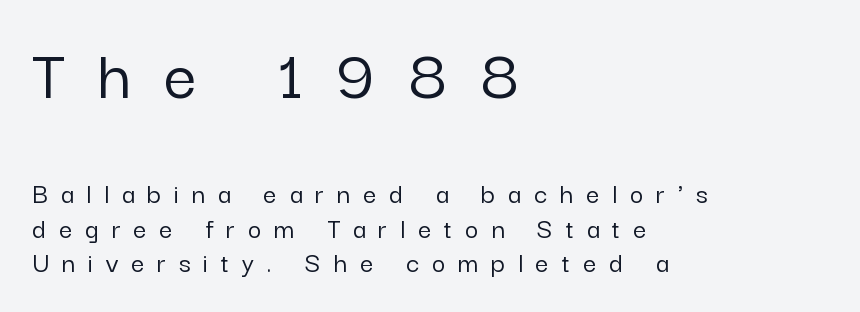
The face used here is proportionally spaced, like ordinary book or web type. The paragraph shown leans on its left margin. Does extra space separate the letters? Yes, quite a lot of it. The passage shown is not underscored anywhere.
